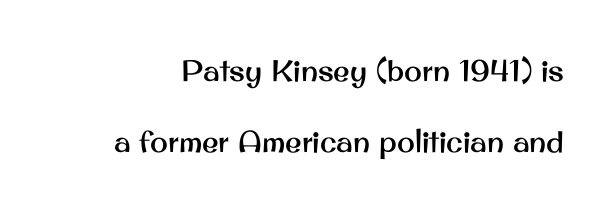
The image shows 30 px sans-serif type, upright; set loose line spacing (2.38x), normal letter spacing, not underlined; medium stroke contrast and a small x-height.
